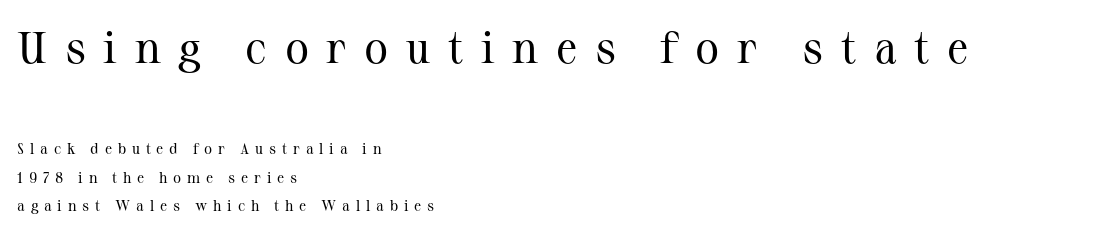
Q: Is the text bold? A: No.
Q: Is the text italic (slanted)? A: No, it is upright.
Q: Is the typeface a serif or a sans-serif typeface? A: Serif.
Q: Is the text underlined? A: No.
Q: How is the paragraph aligned? A: Left-aligned.
Q: Is the spacing between letters normal or unusually wide? A: Unusually wide.
Q: Is the spacing between lines tight, normal or loose? A: Loose.
Q: Which block of text is set in a larger size, the first (top) or the second (bottom)? A: The first (top) one.
Q: Width (condensed, normal, or wide)? A: Normal.
Q: Stroke contrast? A: Medium.
Q: x-height? A: Medium.
Q: Monospaced? A: No.
